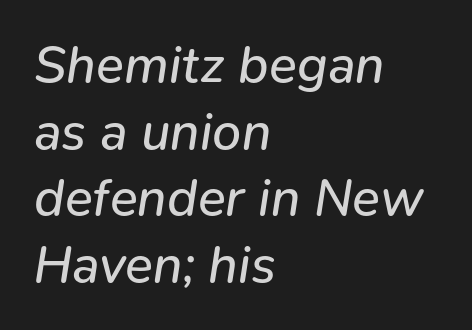
The image shows 52 px regular-weight type, italic (leaning right); set left-aligned, normal line spacing (1.28x), normal letter spacing, not underlined; low stroke contrast and a medium x-height.
